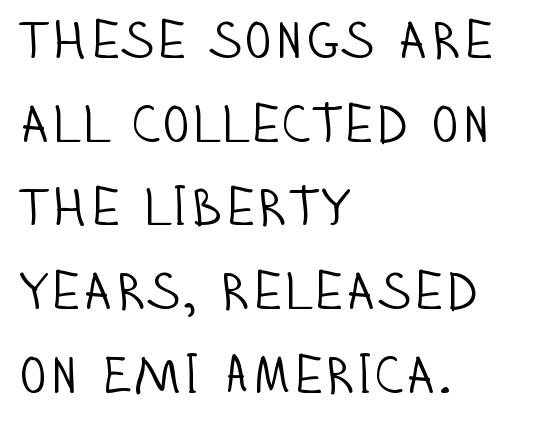
A light-to-regular cut is what we see here. A sans-serif font was chosen for this passage. The font's upright variant was chosen for this text. The rendering anchors every line to the left-hand side. Only glyphs here, with clear space below each row.
